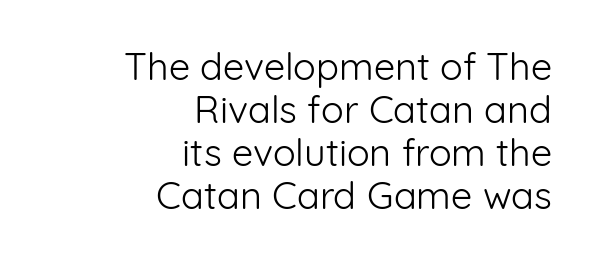
The image shows 38 px light sans-serif type, upright; set right-aligned, tight line spacing (1.13x), normal letter spacing, not underlined; low stroke contrast and a medium x-height.
